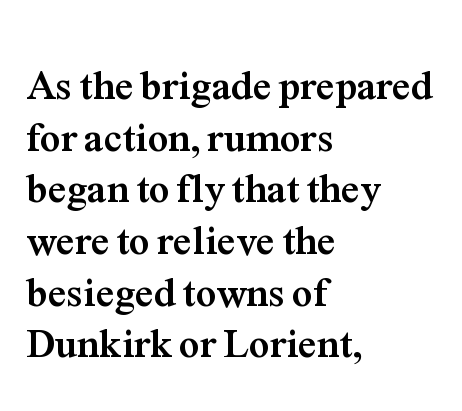
{"serif": "yes", "italic": "no", "bold": "yes", "weight": "semibold", "width": "normal", "stroke_contrast": "medium", "x_height": "medium", "monospaced": "no", "underline": "no", "align": "left", "line_spacing": "normal", "line_spacing_ratio": 1.26, "letter_spacing": "normal", "letter_spacing_em": 0.0, "glyph_px": 41}
